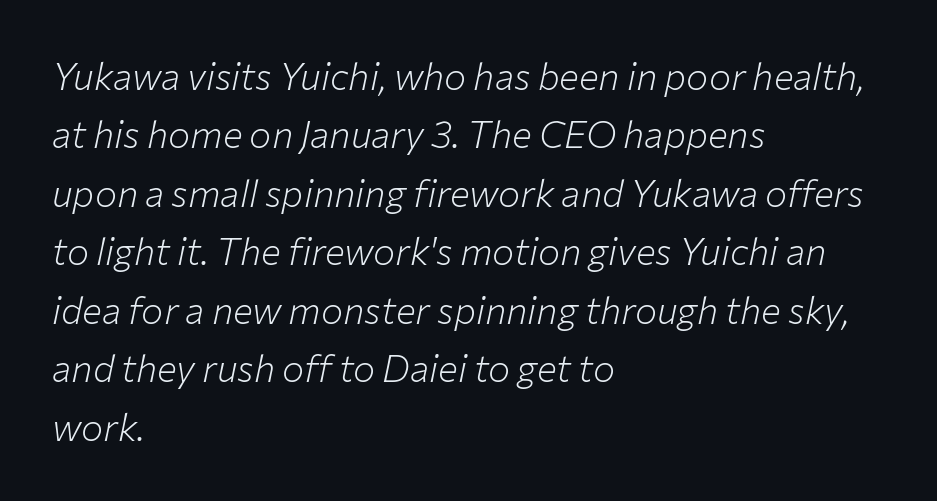
{"italic": "yes", "lean": "right", "slant_degrees": 12, "bold": "no", "weight": "light", "width": "normal", "stroke_contrast": "low", "x_height": "medium", "monospaced": "no", "underline": "no", "align": "left", "line_spacing": "normal", "line_spacing_ratio": 1.58, "letter_spacing": "normal", "letter_spacing_em": 0.0, "glyph_px": 37}
